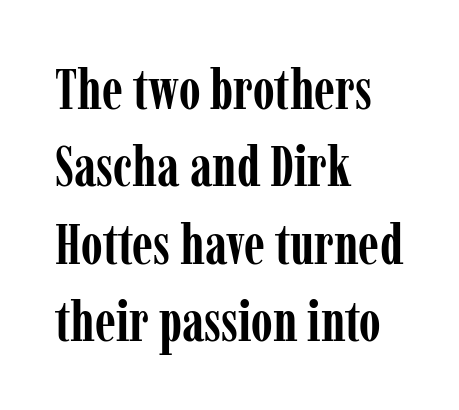
The image shows 56 px semibold, condensed serif type, upright; set left-aligned, normal line spacing (1.38x), normal letter spacing, not underlined; low stroke contrast and a medium x-height.
